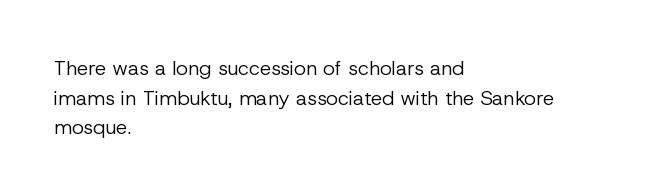
Compared with a typical body face, this is equally light or lighter still. The line texture is even and compact thanks to regular tracking. The space directly below the letters is spotless. Nope, not italic — everything's standing straight.
